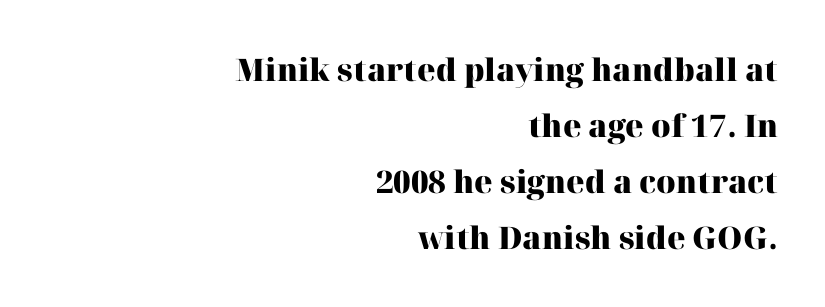
The rag falls on the left side of this text block. Its strokes are broad and dark, the hallmark of bold type. If you drew a line through each stem, it would be perfectly vertical. Regarding serifs, this sample has them.
